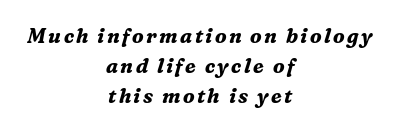
{"italic": "yes", "lean": "right", "slant_degrees": 16, "bold": "yes", "underline": "no", "align": "center", "line_spacing": "normal", "line_spacing_ratio": 1.51, "glyph_px": 20}
